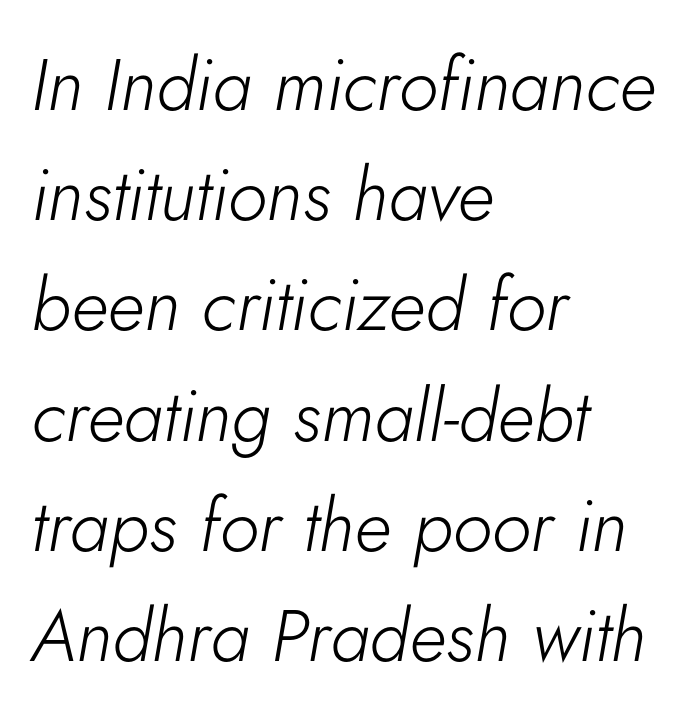
Q: Is the text bold? A: No.
Q: Is the text italic (slanted)? A: Yes, it leans right by about 5 degrees.
Q: Is the text underlined? A: No.
Q: How is the paragraph aligned? A: Left-aligned.
Q: Is the spacing between letters normal or unusually wide? A: Normal.
Q: Is the spacing between lines tight, normal or loose? A: Normal.
Q: Width (condensed, normal, or wide)? A: Normal.
Q: Stroke contrast? A: Low.
Q: x-height? A: Small.
Q: Monospaced? A: No.
